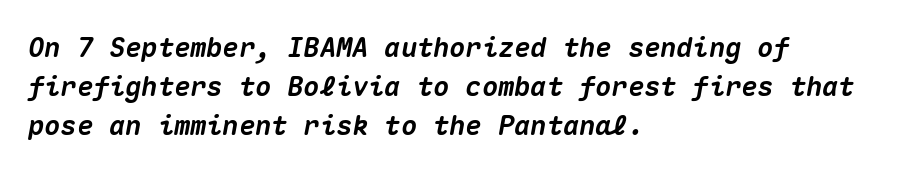
{"italic": "yes", "lean": "right", "slant_degrees": 10, "bold": "yes", "underline": "no", "align": "left", "line_spacing": "normal", "line_spacing_ratio": 1.45, "letter_spacing": "normal", "letter_spacing_em": 0.0, "glyph_px": 27}
